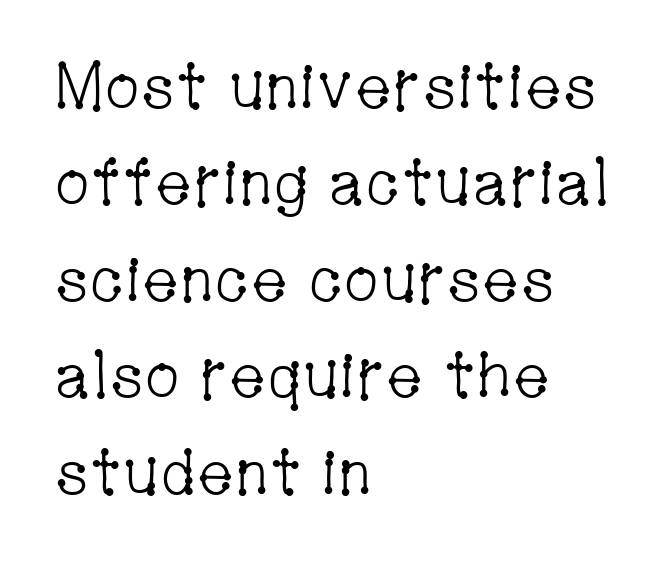
These lines sit exactly where default settings would place them. Does the lettering tilt? It doesn't — this is upright. Each word holds together tightly as a unit, with standard inter-letter gaps. Note the varied advance widths — an 'i' is clearly narrower than an 'm'. Typeset ragged right — the left edge is the straight one. The area under the type is left untouched.
